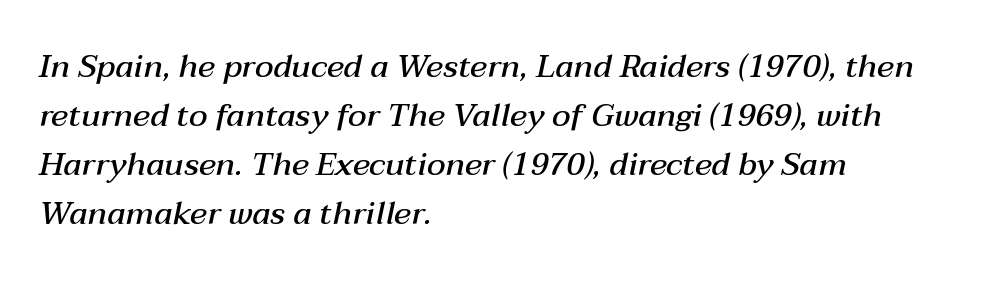
The image shows 32 px semibold type, italic (leaning right); set left-aligned, normal line spacing (1.53x), normal letter spacing, not underlined; medium stroke contrast and a medium x-height.
